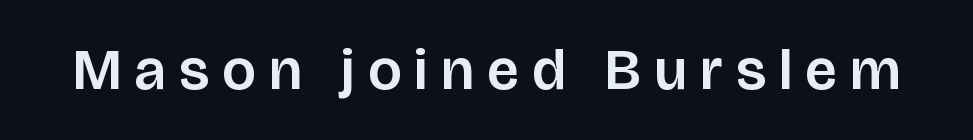
The image shows 58 px sans-serif type, upright; set unusually wide letter spacing (+0.23 em), not underlined; low stroke contrast and a large x-height.
